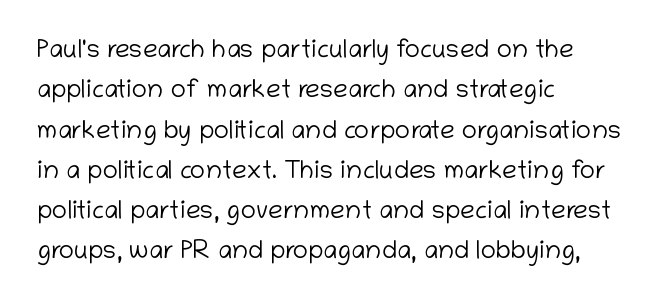
Q: Is the text bold? A: No.
Q: Is the text italic (slanted)? A: No, it is upright.
Q: Is the text underlined? A: No.
Q: How is the paragraph aligned? A: Left-aligned.
Q: Is the spacing between letters normal or unusually wide? A: Normal.
Q: Is the spacing between lines tight, normal or loose? A: Normal.
